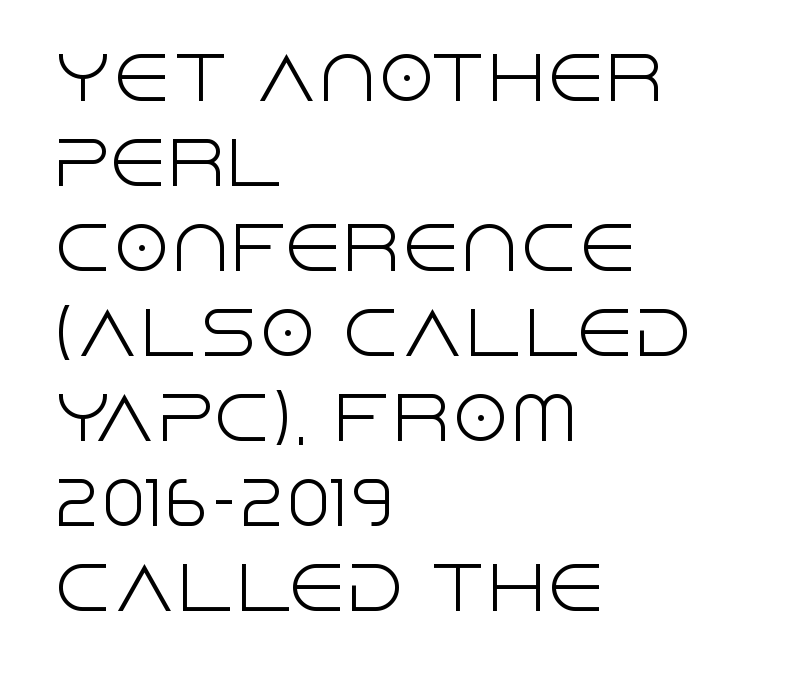
{"serif": "no", "italic": "no", "bold": "no", "weight": "light", "width": "normal", "x_height": "large", "monospaced": "no", "underline": "no", "align": "left", "line_spacing": "normal", "line_spacing_ratio": 1.44, "letter_spacing": "normal", "letter_spacing_em": 0.0, "glyph_px": 59}
